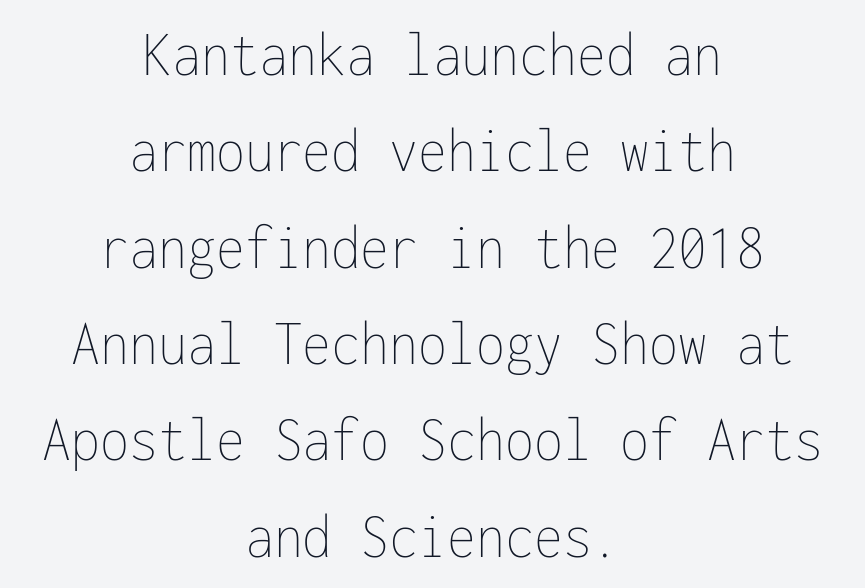
Q: Is the text bold? A: No.
Q: Is the text italic (slanted)? A: No, it is upright.
Q: Is the text underlined? A: No.
Q: How is the paragraph aligned? A: Centered.
Q: Is the spacing between letters normal or unusually wide? A: Normal.
Q: Is the spacing between lines tight, normal or loose? A: Normal.
Q: Width (condensed, normal, or wide)? A: Condensed.
Q: Stroke contrast? A: Low.
Q: x-height? A: Medium.
Q: Monospaced? A: Yes.
